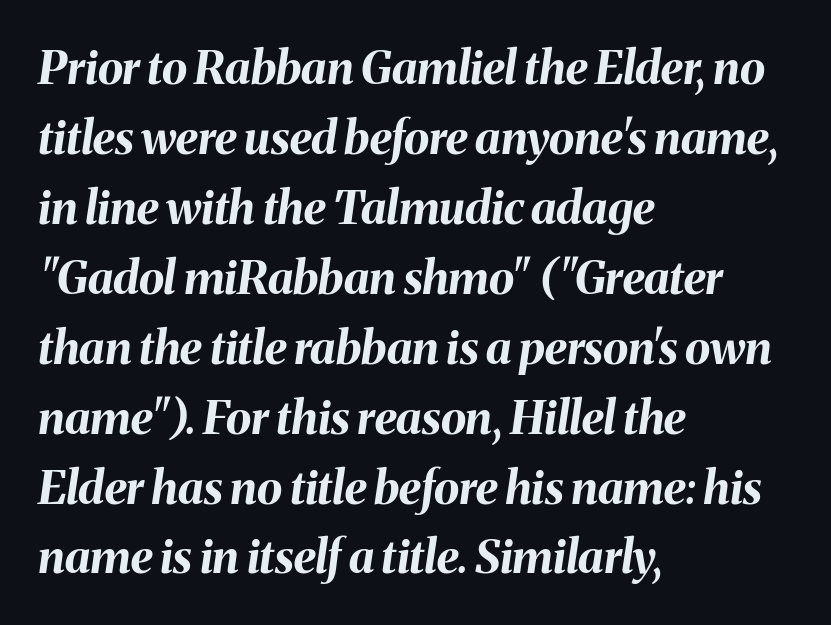
Vertically, the passage feels balanced, rows spaced as you'd expect. Clear beneath every line of the passage. What stands out about the letter spacing? Nothing — it is the standard amount. The typesetting leans heavy: a genuine bold. One-word summary of the alignment: left. Every character sits at an angle, as italics do.
